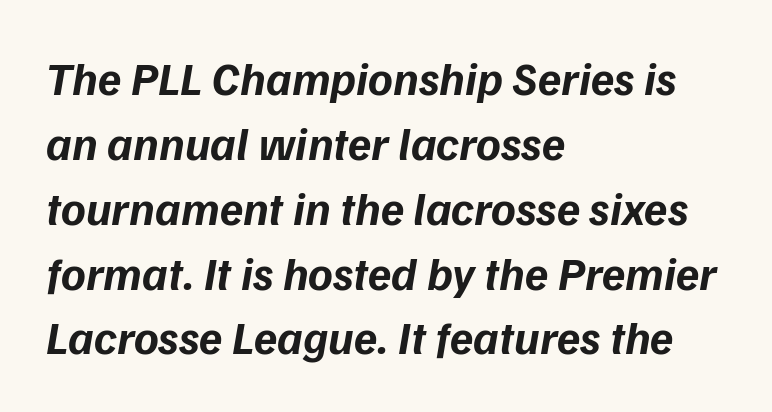
The image shows 47 px bold type, italic (leaning right); set left-aligned, normal line spacing (1.38x), normal letter spacing, not underlined; low stroke contrast and a medium x-height.
